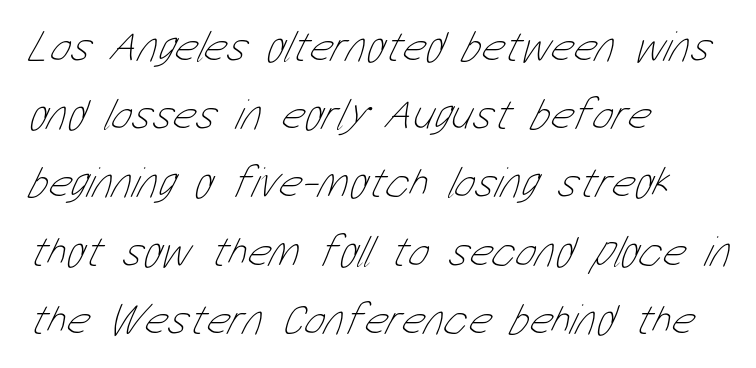
The image shows 44 px thin, condensed type; set left-aligned, normal line spacing (1.55x), normal letter spacing, not underlined; low stroke contrast and a medium x-height.
